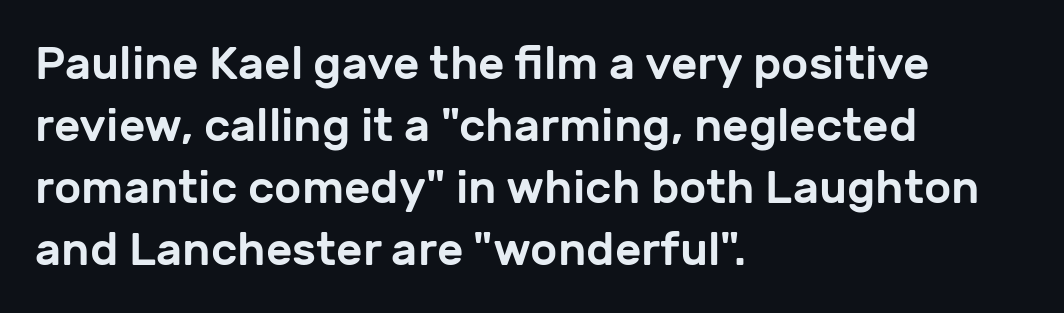
The baseline area is clear. A sans-serif font was chosen for this passage. Observe the ordinary spacing: letters are neighbours, not strangers. Ordinary non-slanted type is in use. These lines stack with their left ends in a neat column. Vertical spacing — default.
